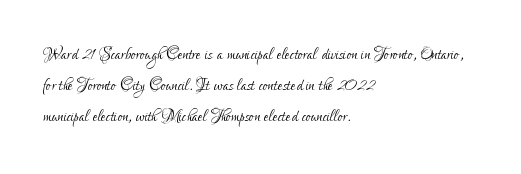
Q: Is the text bold? A: No.
Q: Is the text italic (slanted)? A: Yes.
Q: Is the text underlined? A: No.
Q: How is the paragraph aligned? A: Left-aligned.
Q: Is the spacing between letters normal or unusually wide? A: Normal.
Q: Is the spacing between lines tight, normal or loose? A: Normal.
